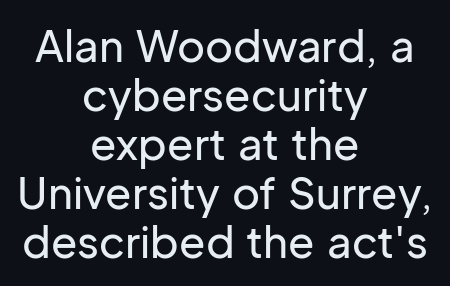
{"serif": "no", "italic": "no", "width": "normal", "stroke_contrast": "low", "x_height": "medium", "monospaced": "no", "underline": "no", "align": "center", "line_spacing": "tight", "line_spacing_ratio": 1.14, "letter_spacing": "normal", "letter_spacing_em": 0.0, "glyph_px": 43}
